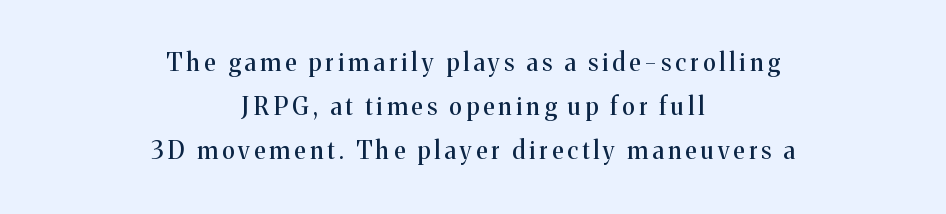
{"italic": "no", "underline": "no", "align": "center", "line_spacing_ratio": 1.84, "glyph_px": 24}
